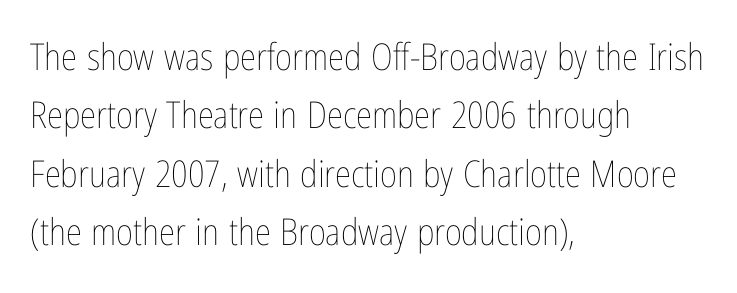
The image shows 37 px thin, condensed type, upright; set left-aligned, normal line spacing (1.58x), normal letter spacing, not underlined; low stroke contrast and a medium x-height.
